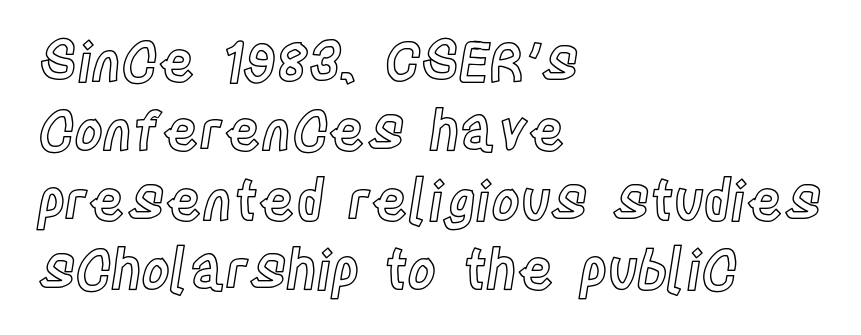
The image shows 55 px condensed type; set left-aligned, normal line spacing (1.26x), normal letter spacing, not underlined; a large x-height.
